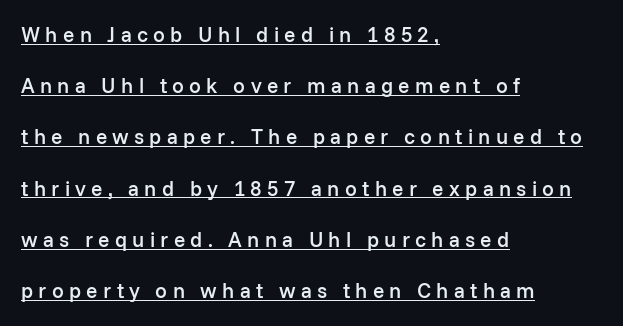
The lettering is marked with a stroke running underneath it. Leftover space on each line is placed entirely after the last word. Interline gaps are noticeably wide in this sample. Typesetter's note: demi weight, one step under bold.
